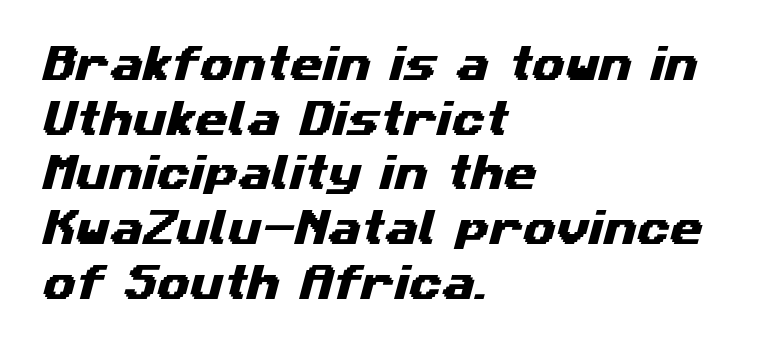
Tracking value appears to be zero — textbook default spacing. The paragraph has a hard left edge and a soft right edge. Examine the stroke ends and you'll find no serifs. Think of a printed novel: that variable character pitch is what you see here. Check the space under the baseline: it is left empty.
